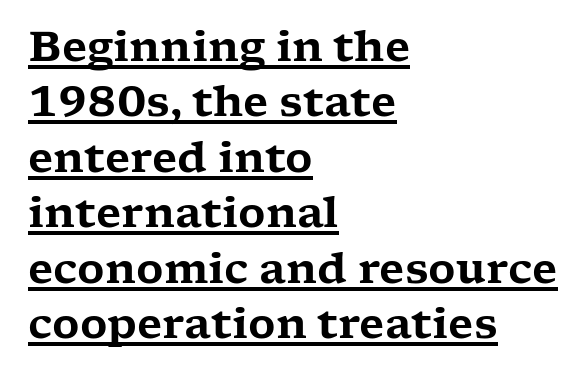
Q: Is the text italic (slanted)? A: No, it is upright.
Q: Is the typeface a serif or a sans-serif typeface? A: Serif.
Q: Is the text underlined? A: Yes.
Q: How is the paragraph aligned? A: Left-aligned.
Q: Is the spacing between letters normal or unusually wide? A: Normal.
Q: Is the spacing between lines tight, normal or loose? A: Normal.
Q: Width (condensed, normal, or wide)? A: Wide.
Q: Stroke contrast? A: Low.
Q: x-height? A: Medium.
Q: Monospaced? A: No.
